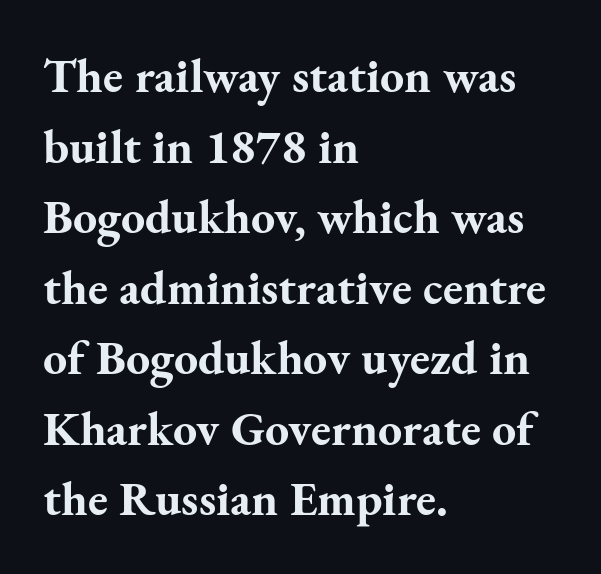
Q: Is the text bold? A: Yes.
Q: Is the text italic (slanted)? A: No, it is upright.
Q: Is the typeface a serif or a sans-serif typeface? A: Serif.
Q: Is the text underlined? A: No.
Q: How is the paragraph aligned? A: Left-aligned.
Q: Is the spacing between letters normal or unusually wide? A: Normal.
Q: Is the spacing between lines tight, normal or loose? A: Normal.
Q: Width (condensed, normal, or wide)? A: Normal.
Q: Stroke contrast? A: Medium.
Q: x-height? A: Small.
Q: Monospaced? A: No.
